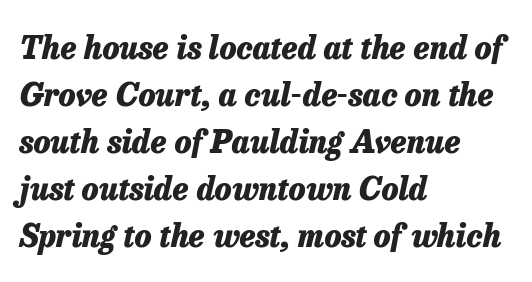
The image shows 31 px heavy type, italic (leaning right); set left-aligned, normal line spacing (1.52x), normal letter spacing, not underlined; low stroke contrast and a medium x-height.
